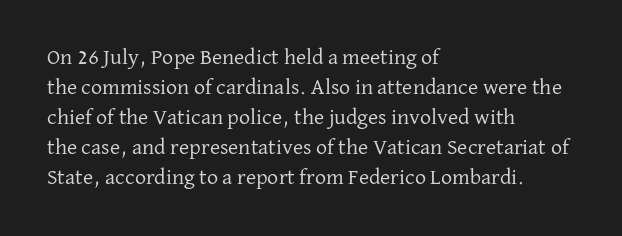
Reading down the column, the eye jumps a familiar distance to each next line. Left-aligned paragraph, ragged on the right. Check under the words: just untouched page. Nope, not italic — everything's standing straight.
